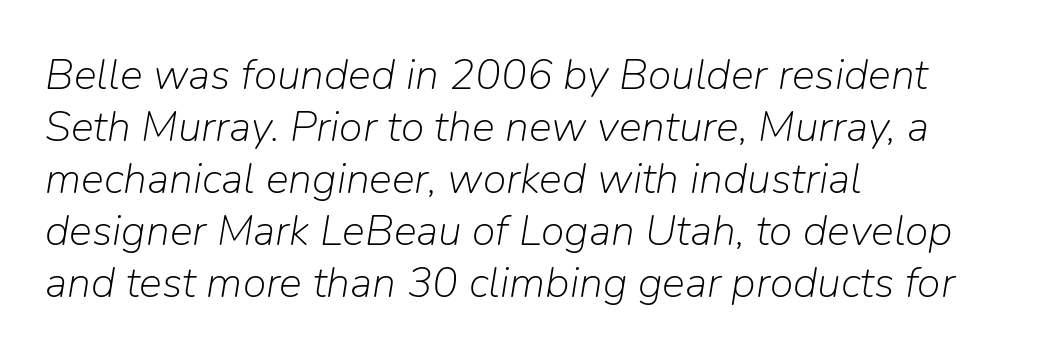
The characters are drawn with everyday or finer stroke widths. Caption: standard tracking, unaltered. No word sits above an underline. Looks like regular typesetting: each glyph gets only the width it needs. Compared with a centered layout, this one pins lines to the left instead.
